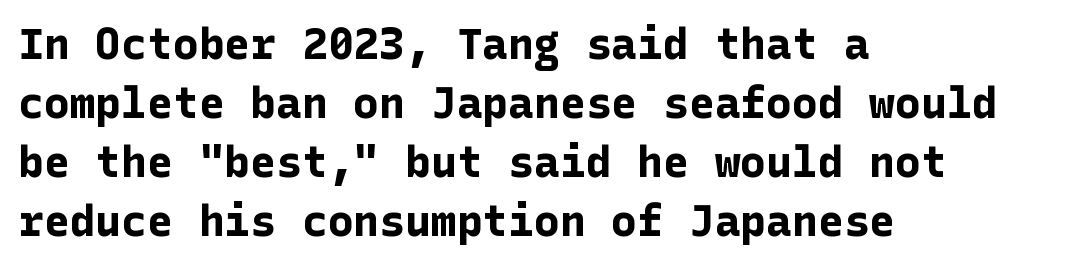
{"serif": "no", "italic": "no", "bold": "yes", "weight": "bold", "width": "normal", "stroke_contrast": "low", "x_height": "medium", "underline": "no", "align": "left", "line_spacing": "normal", "line_spacing_ratio": 1.37, "letter_spacing": "normal", "letter_spacing_em": 0.0, "glyph_px": 43}
